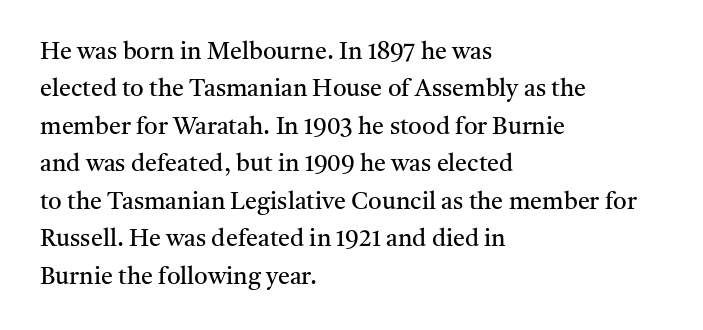
The image shows 24 px text type, upright; set left-aligned, normal line spacing (1.56x), normal letter spacing, not underlined.
